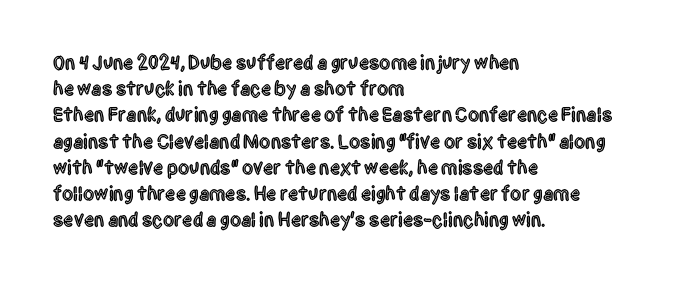
Q: Is the text italic (slanted)? A: No, it is upright.
Q: Is the text underlined? A: No.
Q: How is the paragraph aligned? A: Left-aligned.
Q: Is the spacing between letters normal or unusually wide? A: Normal.
Q: Is the spacing between lines tight, normal or loose? A: Normal.
